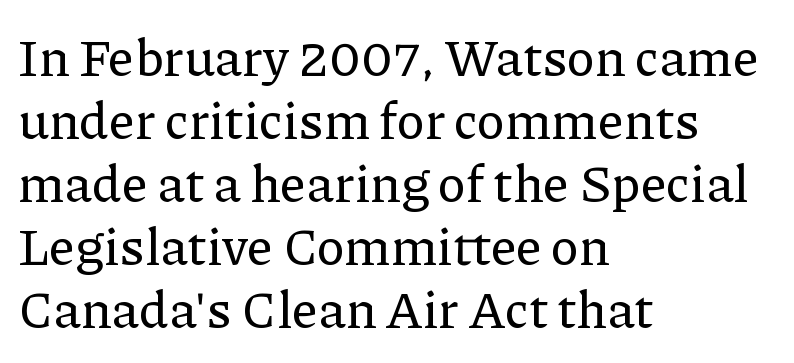
Q: Is the text italic (slanted)? A: No, it is upright.
Q: Is the typeface a serif or a sans-serif typeface? A: Serif.
Q: Is the text underlined? A: No.
Q: How is the paragraph aligned? A: Left-aligned.
Q: Is the spacing between letters normal or unusually wide? A: Normal.
Q: Width (condensed, normal, or wide)? A: Normal.
Q: Stroke contrast? A: Low.
Q: x-height? A: Medium.
Q: Monospaced? A: No.
